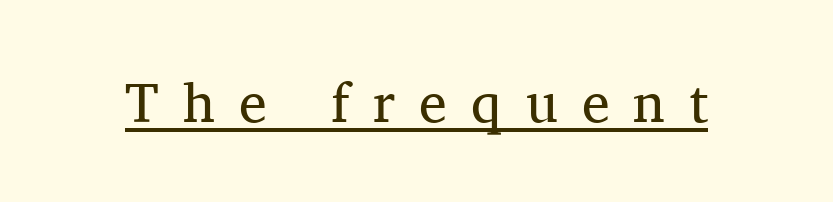
{"serif": "yes", "italic": "no", "bold": "no", "weight": "regular", "width": "normal", "stroke_contrast": "medium", "x_height": "medium", "monospaced": "no", "underline": "yes", "letter_spacing": "wide", "letter_spacing_em": 0.43, "glyph_px": 56}
